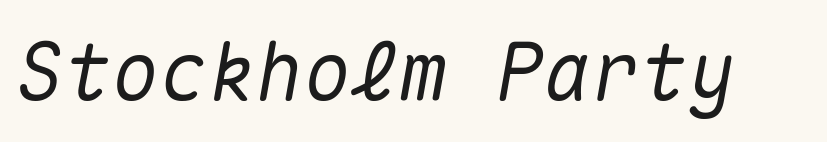
{"italic": "yes", "lean": "right", "slant_degrees": 10, "width": "normal", "stroke_contrast": "medium", "x_height": "medium", "monospaced": "yes", "underline": "no", "letter_spacing": "normal", "letter_spacing_em": 0.0, "glyph_px": 80}
